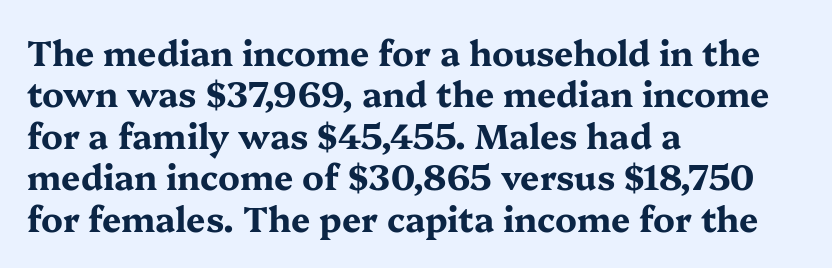
{"serif": "yes", "italic": "no", "bold": "yes", "weight": "bold", "width": "wide", "stroke_contrast": "medium", "x_height": "medium", "monospaced": "no", "underline": "no", "align": "left", "line_spacing_ratio": 1.22, "letter_spacing": "normal", "letter_spacing_em": 0.0, "glyph_px": 34}
